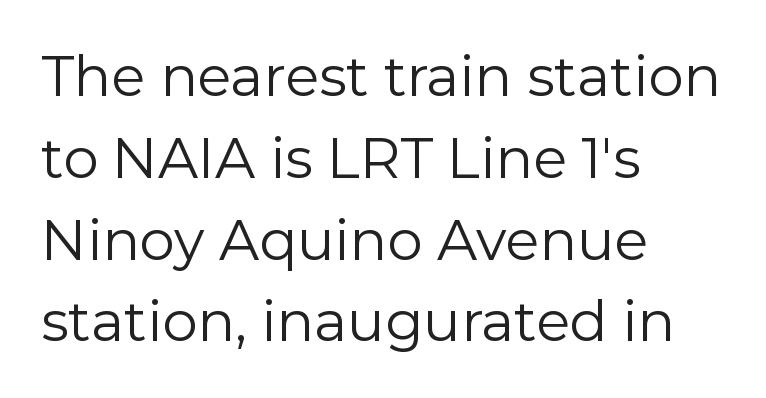
The image shows 56 px regular-weight sans-serif type, upright; set left-aligned, normal line spacing (1.46x), normal letter spacing, not underlined; low stroke contrast and a medium x-height.
